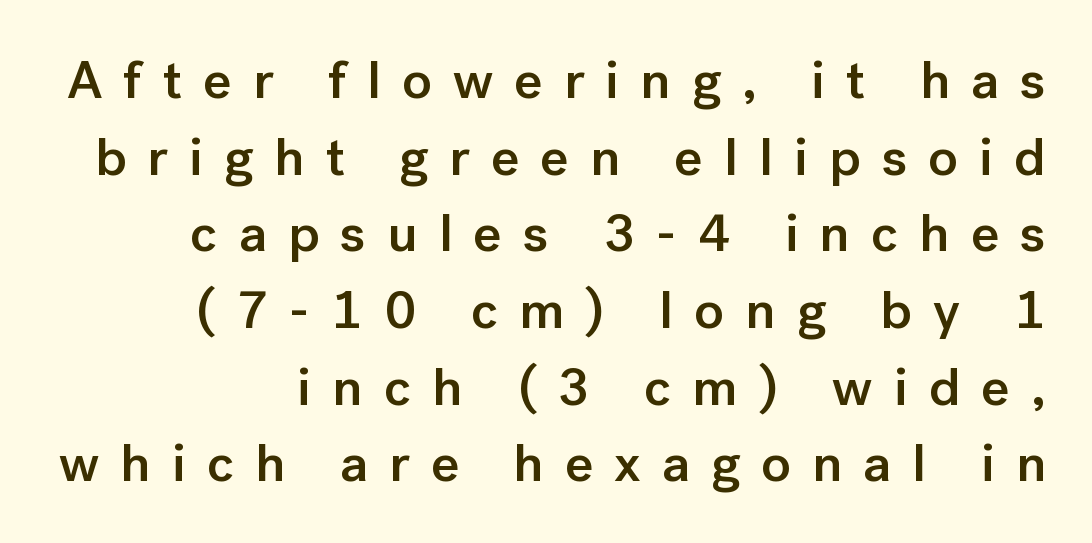
The image shows 54 px semibold sans-serif type, upright; set right-aligned, normal line spacing (1.42x), unusually wide letter spacing (+0.39 em), not underlined; low stroke contrast and a medium x-height.
